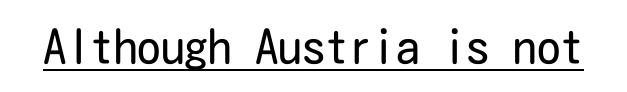
The image shows 47 px regular-weight, condensed sans-serif type, upright; set normal letter spacing, underlined; low stroke contrast and a medium x-height.
